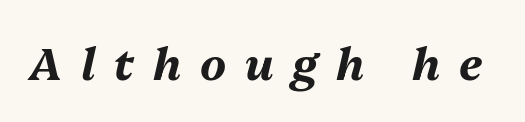
The image shows 44 px bold type, italic (leaning right); set unusually wide letter spacing (+0.43 em), not underlined; medium stroke contrast and a medium x-height.
